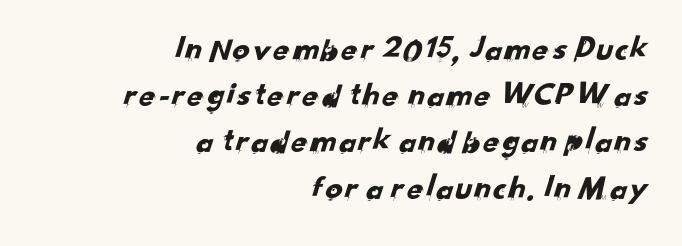
Q: Is the typeface a serif or a sans-serif typeface? A: Sans-serif.
Q: Is the text underlined? A: No.
Q: How is the paragraph aligned? A: Right-aligned.
Q: Is the spacing between letters normal or unusually wide? A: Normal.
Q: Is the spacing between lines tight, normal or loose? A: Normal.
Q: Width (condensed, normal, or wide)? A: Normal.
Q: Stroke contrast? A: Low.
Q: x-height? A: Small.
Q: Monospaced? A: No.
